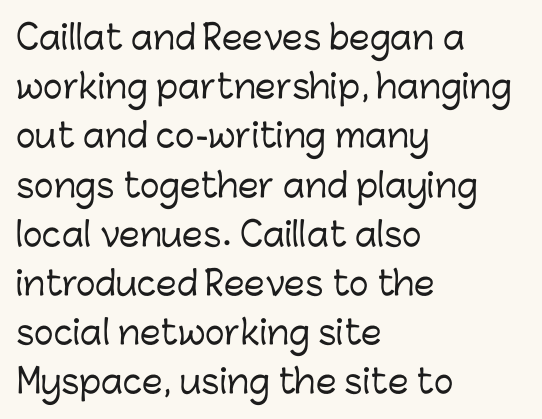
Q: Is the text italic (slanted)? A: No, it is upright.
Q: Is the typeface a serif or a sans-serif typeface? A: Sans-serif.
Q: Is the text underlined? A: No.
Q: How is the paragraph aligned? A: Left-aligned.
Q: Is the spacing between letters normal or unusually wide? A: Normal.
Q: Is the spacing between lines tight, normal or loose? A: Normal.
Q: Width (condensed, normal, or wide)? A: Normal.
Q: Stroke contrast? A: Low.
Q: x-height? A: Medium.
Q: Monospaced? A: No.
